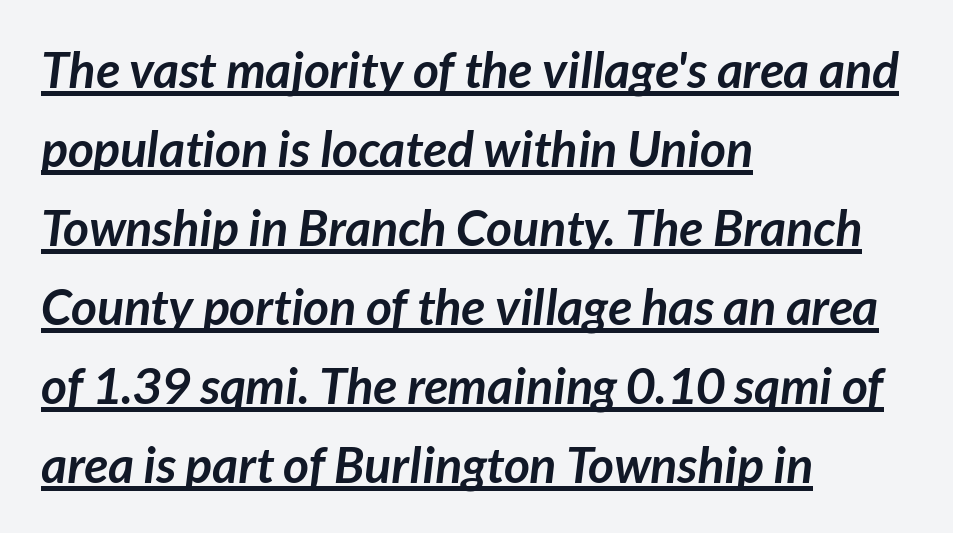
The image shows 50 px semibold sans-serif type; set left-aligned, normal line spacing (1.58x), normal letter spacing, underlined; low stroke contrast and a medium x-height.
